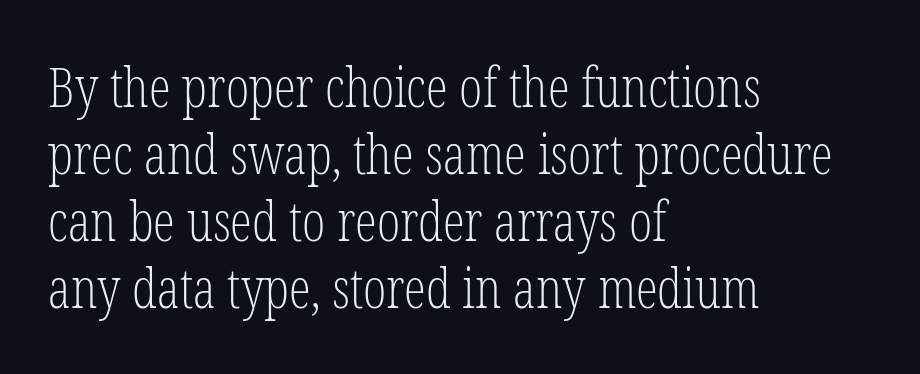
Think of a printed novel: that variable character pitch is what you see here. Weight class: somewhere from thin through regular. The specimen omits any rule beneath the text block's lines. Font category for this specimen: serif. Nope, not italic — everything's standing straight. Notice how the passage keeps a crisp vertical edge on the left only.
